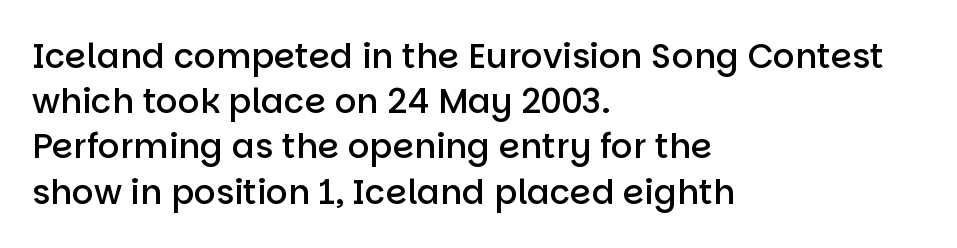
{"serif": "no", "italic": "no", "bold": "semi", "weight": "semibold", "width": "normal", "stroke_contrast": "low", "x_height": "large", "monospaced": "no", "underline": "no", "align": "left", "line_spacing": "normal", "line_spacing_ratio": 1.33, "letter_spacing": "normal", "letter_spacing_em": 0.0, "glyph_px": 34}
